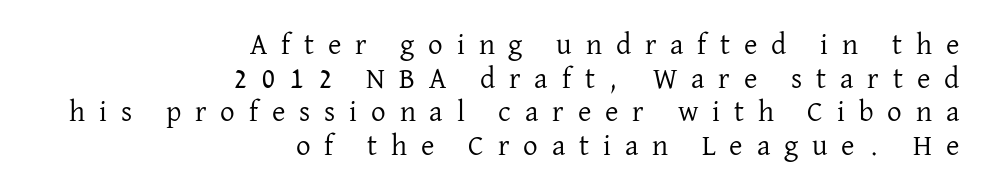
{"serif": "yes", "italic": "no", "bold": "no", "weight": "regular", "width": "normal", "stroke_contrast": "low", "x_height": "medium", "monospaced": "no", "underline": "no", "align": "right", "line_spacing_ratio": 1.16, "letter_spacing": "wide", "letter_spacing_em": 0.48, "glyph_px": 29}
